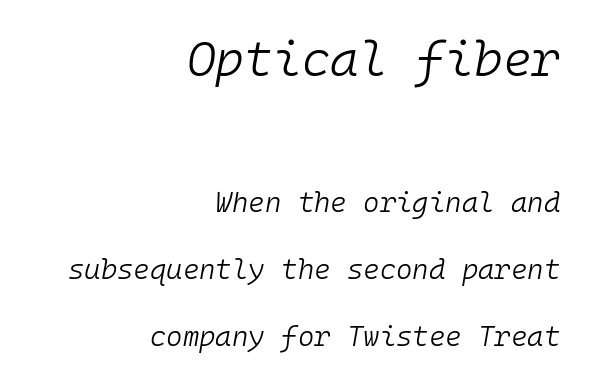
Q: Is the text bold? A: No.
Q: Is the text italic (slanted)? A: Yes, it leans right by about 10 degrees.
Q: Is the text underlined? A: No.
Q: How is the paragraph aligned? A: Right-aligned.
Q: Is the spacing between letters normal or unusually wide? A: Normal.
Q: Is the spacing between lines tight, normal or loose? A: Loose.
Q: Which block of text is set in a larger size, the first (top) or the second (bottom)? A: The first (top) one.
Q: Width (condensed, normal, or wide)? A: Normal.
Q: Stroke contrast? A: Low.
Q: x-height? A: Medium.
Q: Monospaced? A: Yes.
